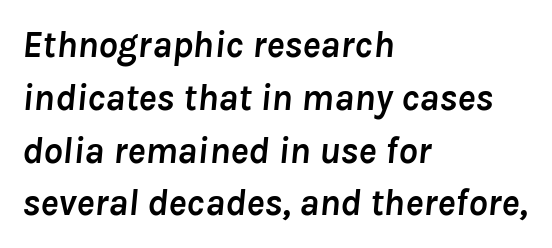
The image shows 38 px semibold type, italic (leaning right); set left-aligned, normal line spacing (1.39x), normal letter spacing, not underlined; low stroke contrast and a medium x-height.
